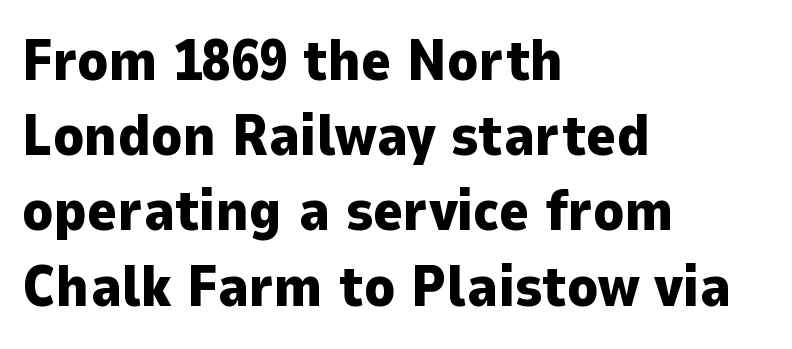
Q: Is the text bold? A: Yes.
Q: Is the text italic (slanted)? A: No, it is upright.
Q: Is the typeface a serif or a sans-serif typeface? A: Sans-serif.
Q: Is the text underlined? A: No.
Q: How is the paragraph aligned? A: Left-aligned.
Q: Is the spacing between letters normal or unusually wide? A: Normal.
Q: Is the spacing between lines tight, normal or loose? A: Normal.
Q: Width (condensed, normal, or wide)? A: Normal.
Q: Stroke contrast? A: Low.
Q: x-height? A: Medium.
Q: Monospaced? A: No.
